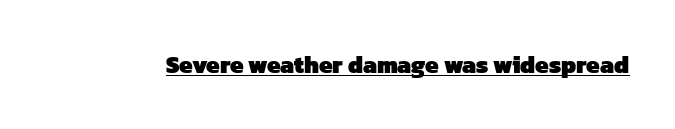
The image shows 24 px bold type; set normal letter spacing, underlined.
